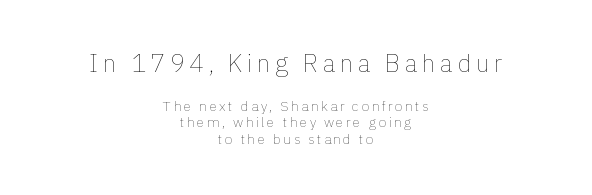
The image shows 25 px text type, upright; set centered, line spacing 1.19x, not underlined; the first (top) block is 1.79x larger.
